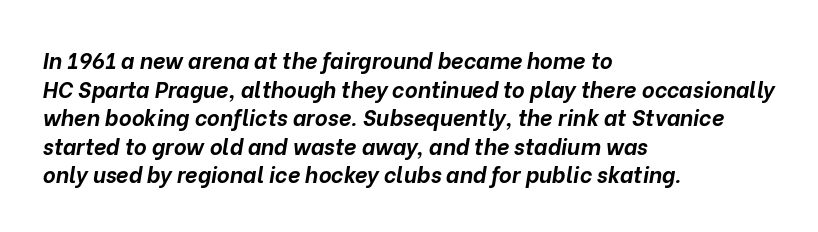
Q: Is the text bold? A: Yes.
Q: Is the text italic (slanted)? A: Yes, it leans right by about 10 degrees.
Q: Is the text underlined? A: No.
Q: How is the paragraph aligned? A: Left-aligned.
Q: Is the spacing between letters normal or unusually wide? A: Normal.
Q: Is the spacing between lines tight, normal or loose? A: Normal.
